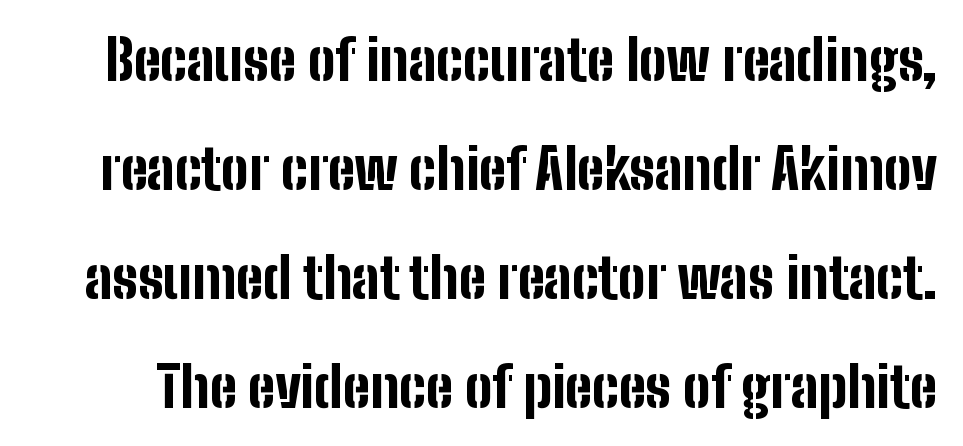
The image shows 55 px bold, condensed sans-serif type, upright; set loose line spacing (1.98x), normal letter spacing, not underlined; low stroke contrast and a medium x-height.
